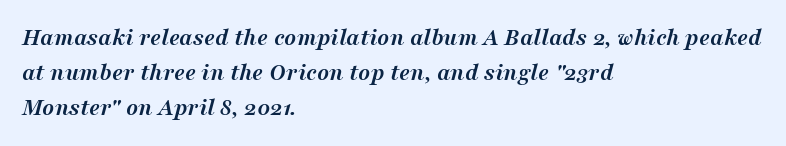
Q: Is the text bold? A: Yes.
Q: Is the text italic (slanted)? A: Yes, it leans right by about 16 degrees.
Q: Is the text underlined? A: No.
Q: How is the paragraph aligned? A: Left-aligned.
Q: Is the spacing between letters normal or unusually wide? A: Normal.
Q: Is the spacing between lines tight, normal or loose? A: Normal.
